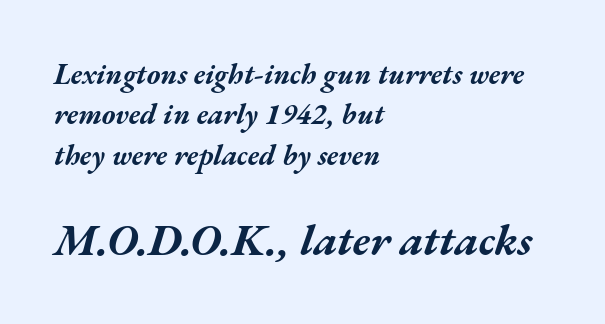
{"italic": "yes", "lean": "right", "slant_degrees": 17, "bold": "yes", "weight": "bold", "width": "wide", "stroke_contrast": "medium", "x_height": "medium", "monospaced": "no", "underline": "no", "align": "left", "line_spacing": "normal", "line_spacing_ratio": 1.39, "letter_spacing": "normal", "letter_spacing_em": 0.0, "larger_block": "second", "size_ratio": 1.52, "glyph_px": 44}
